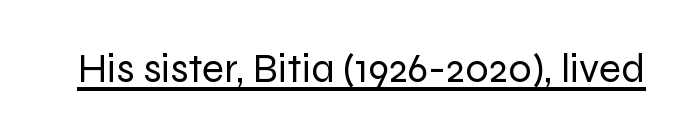
The image shows 41 px regular-weight sans-serif type, upright; set normal letter spacing, underlined; low stroke contrast and a medium x-height.
